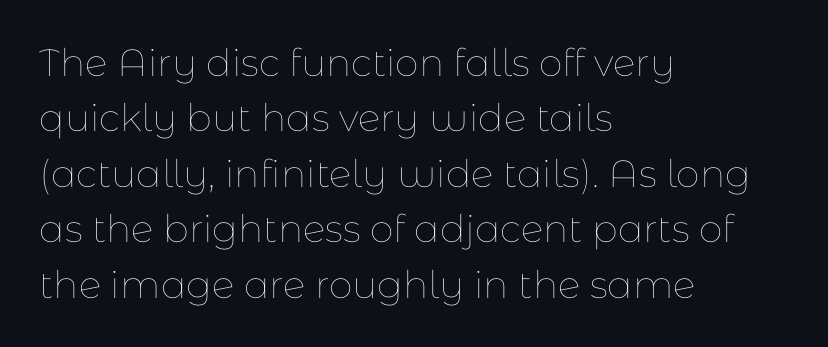
The image shows 38 px thin type, upright; set left-aligned, normal line spacing (1.46x), normal letter spacing, not underlined; low stroke contrast and a medium x-height.
